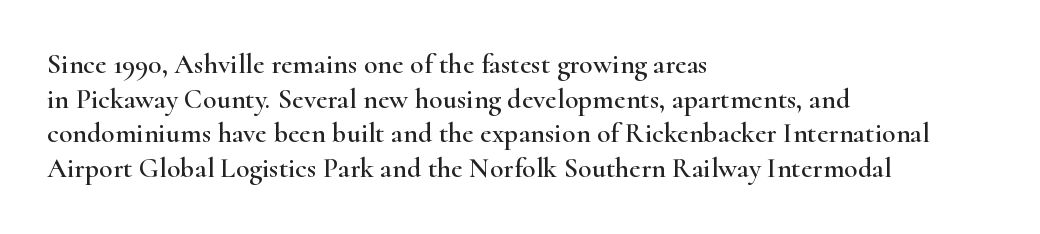
Q: Is the text italic (slanted)? A: No, it is upright.
Q: Is the typeface a serif or a sans-serif typeface? A: Serif.
Q: Is the text underlined? A: No.
Q: How is the paragraph aligned? A: Left-aligned.
Q: Is the spacing between letters normal or unusually wide? A: Normal.
Q: Width (condensed, normal, or wide)? A: Wide.
Q: Stroke contrast? A: High.
Q: x-height? A: Small.
Q: Monospaced? A: No.
